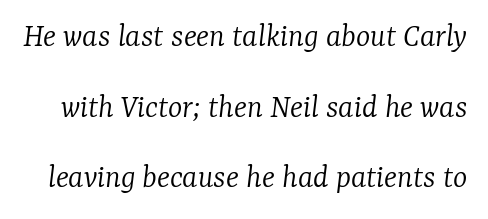
The image shows 34 px light serif type, italic (leaning right); set loose line spacing (2.08x), normal letter spacing, not underlined; low stroke contrast and a medium x-height.
